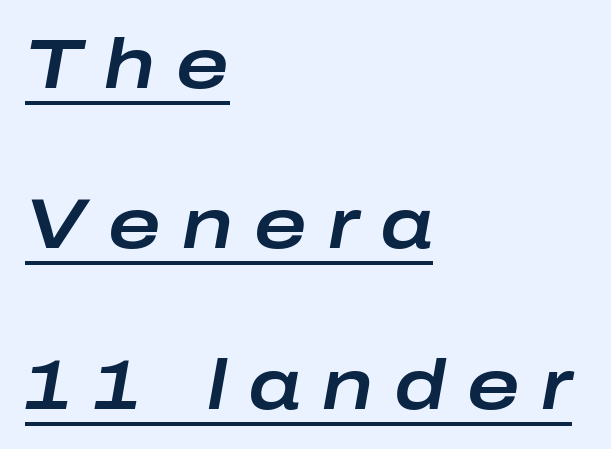
The image shows 71 px wide type, italic (leaning right); set left-aligned, loose line spacing (2.26x), unusually wide letter spacing (+0.3 em), underlined; low stroke contrast and a medium x-height.
